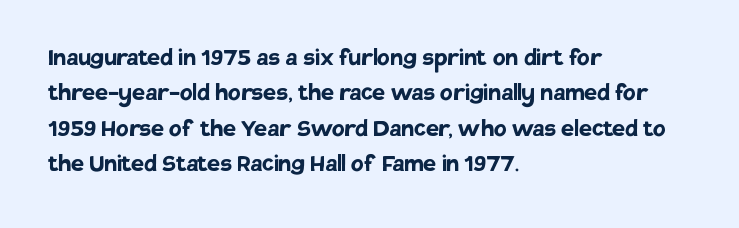
Q: Is the text bold? A: Yes.
Q: Is the text italic (slanted)? A: No, it is upright.
Q: Is the typeface a serif or a sans-serif typeface? A: Sans-serif.
Q: Is the text underlined? A: No.
Q: How is the paragraph aligned? A: Left-aligned.
Q: Is the spacing between letters normal or unusually wide? A: Normal.
Q: Width (condensed, normal, or wide)? A: Normal.
Q: Stroke contrast? A: Low.
Q: x-height? A: Large.
Q: Monospaced? A: No.
